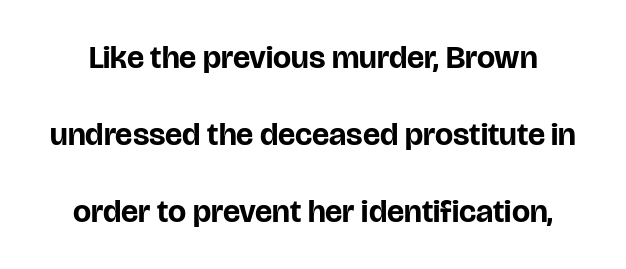
{"serif": "no", "italic": "no", "bold": "yes", "weight": "bold", "width": "normal", "stroke_contrast": "low", "x_height": "large", "monospaced": "no", "underline": "no", "line_spacing": "loose", "line_spacing_ratio": 2.4, "letter_spacing": "normal", "letter_spacing_em": 0.0, "glyph_px": 32}
